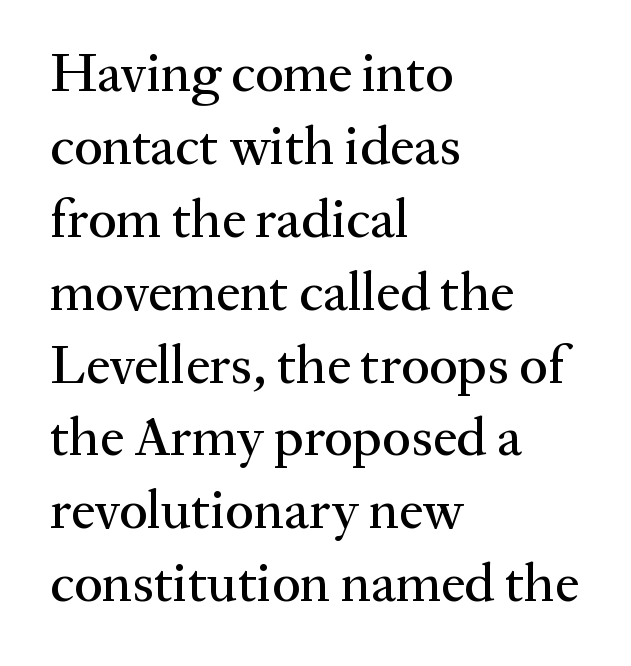
Q: Is the text italic (slanted)? A: No, it is upright.
Q: Is the typeface a serif or a sans-serif typeface? A: Serif.
Q: Is the text underlined? A: No.
Q: How is the paragraph aligned? A: Left-aligned.
Q: Is the spacing between letters normal or unusually wide? A: Normal.
Q: Is the spacing between lines tight, normal or loose? A: Normal.
Q: Width (condensed, normal, or wide)? A: Normal.
Q: Stroke contrast? A: Medium.
Q: x-height? A: Medium.
Q: Monospaced? A: No.
